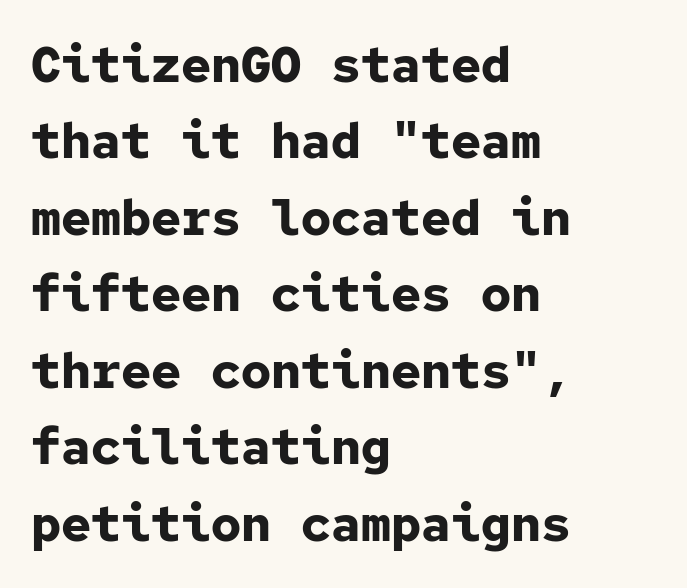
The passage shown is typed in a monospace face where columns stay perfectly aligned. Nothing unusual about the tracking: characters are spaced as the font intends. The lines are quadded left. Rule under the text: the space is simply empty. Compared with typical paragraphs, the rows here are spaced about the same.
